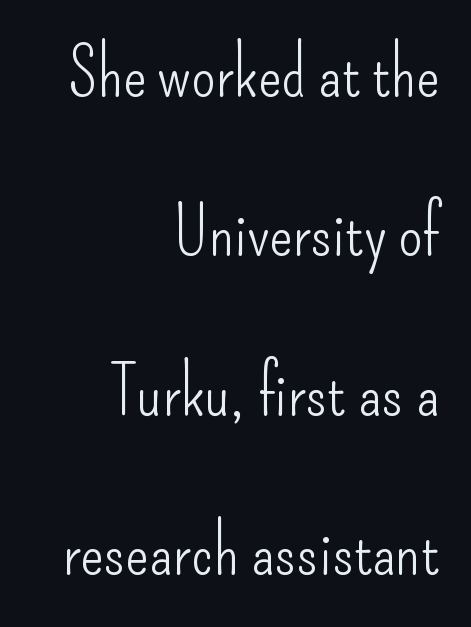
{"serif": "no", "italic": "no", "bold": "no", "weight": "light", "width": "condensed", "stroke_contrast": "low", "x_height": "small", "monospaced": "no", "underline": "no", "align": "right", "line_spacing": "loose", "line_spacing_ratio": 2.31, "letter_spacing": "normal", "letter_spacing_em": 0.0, "glyph_px": 69}
